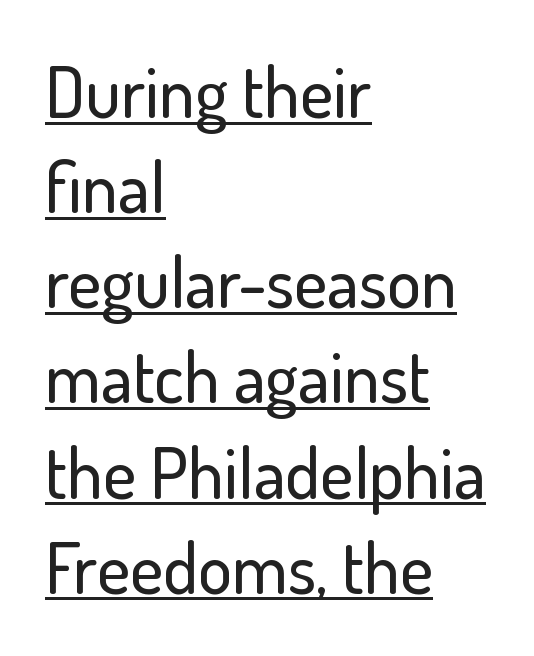
The image shows 71 px sans-serif type, upright; set left-aligned, normal line spacing (1.34x), normal letter spacing, underlined; low stroke contrast and a small x-height.
